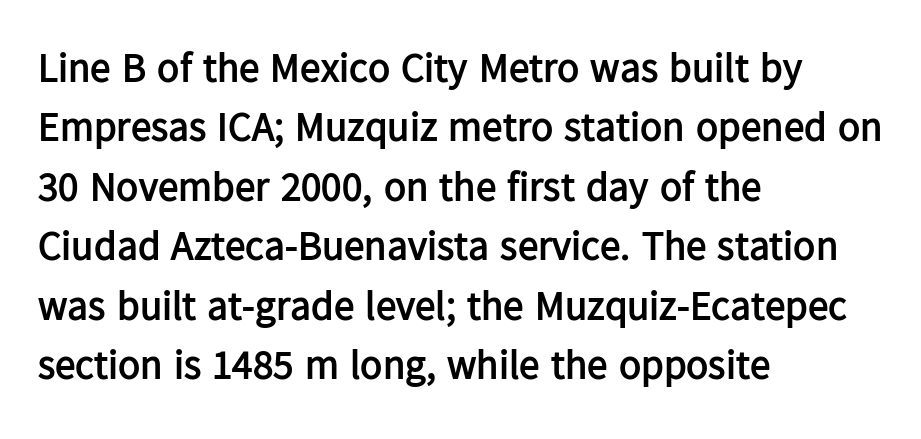
{"serif": "no", "italic": "no", "bold": "yes", "weight": "semibold", "width": "normal", "stroke_contrast": "low", "x_height": "medium", "monospaced": "no", "underline": "no", "align": "left", "line_spacing": "normal", "line_spacing_ratio": 1.45, "letter_spacing": "normal", "letter_spacing_em": 0.0, "glyph_px": 41}
